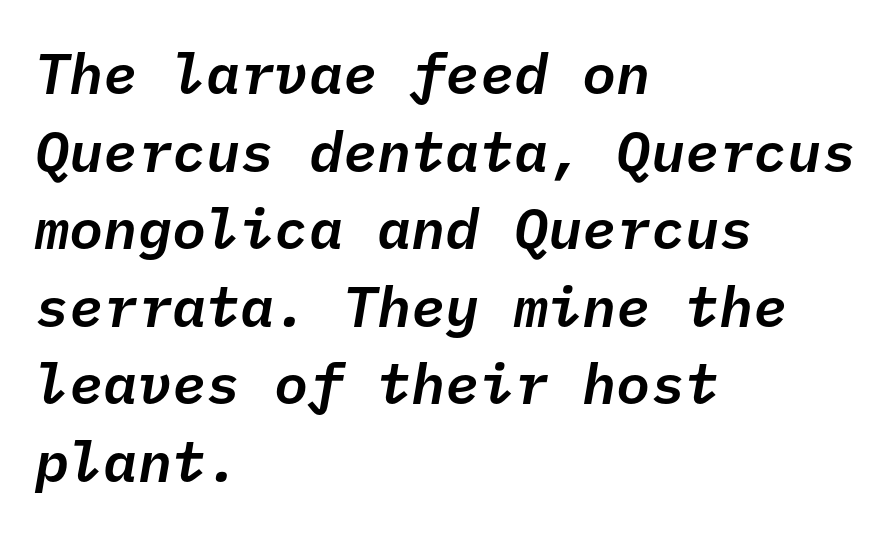
{"italic": "yes", "lean": "right", "slant_degrees": 10, "width": "normal", "stroke_contrast": "low", "x_height": "medium", "monospaced": "yes", "underline": "no", "align": "left", "line_spacing": "normal", "line_spacing_ratio": 1.36, "letter_spacing": "normal", "letter_spacing_em": 0.0, "glyph_px": 57}
